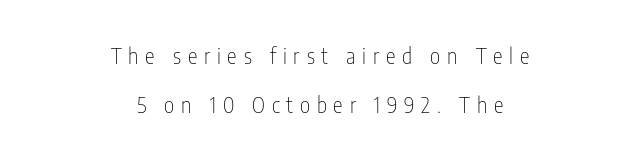
{"italic": "no", "bold": "no", "underline": "no", "align": "center", "line_spacing": "loose", "line_spacing_ratio": 2.25, "letter_spacing": "wide", "letter_spacing_em": 0.31, "glyph_px": 22}
